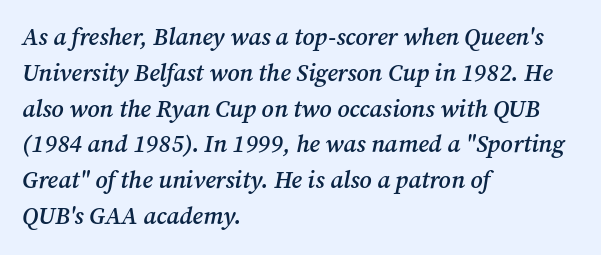
Check under the words: just untouched page. Typographic density is moderately raised because the face is semibold. Here the glyphs are tracked normally, forming tight word shapes. The face used here has a pronounced slope to its letters.
